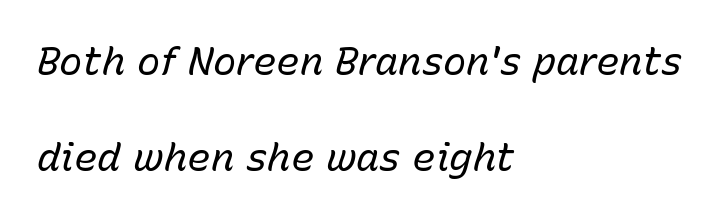
If you drew a line through each stem, it would be angled. One glance says open: line gaps are wider than usual. Ink coverage per letter is moderate at most. In terms of letterspacing, this is plain default setting.
